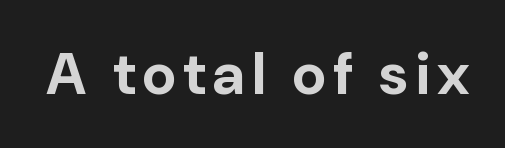
Q: Is the text bold? A: Yes.
Q: Is the text italic (slanted)? A: No, it is upright.
Q: Is the typeface a serif or a sans-serif typeface? A: Sans-serif.
Q: Is the text underlined? A: No.
Q: Width (condensed, normal, or wide)? A: Normal.
Q: Stroke contrast? A: Low.
Q: x-height? A: Medium.
Q: Monospaced? A: No.
